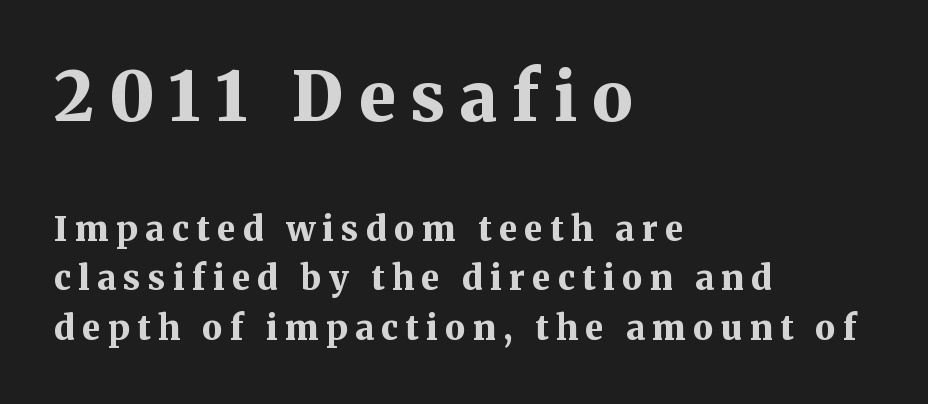
Q: Is the text bold? A: Yes.
Q: Is the text italic (slanted)? A: No, it is upright.
Q: Is the typeface a serif or a sans-serif typeface? A: Serif.
Q: Is the text underlined? A: No.
Q: How is the paragraph aligned? A: Left-aligned.
Q: Is the spacing between letters normal or unusually wide? A: Unusually wide.
Q: Is the spacing between lines tight, normal or loose? A: Normal.
Q: Which block of text is set in a larger size, the first (top) or the second (bottom)? A: The first (top) one.
Q: Width (condensed, normal, or wide)? A: Normal.
Q: Stroke contrast? A: Medium.
Q: x-height? A: Medium.
Q: Monospaced? A: No.
